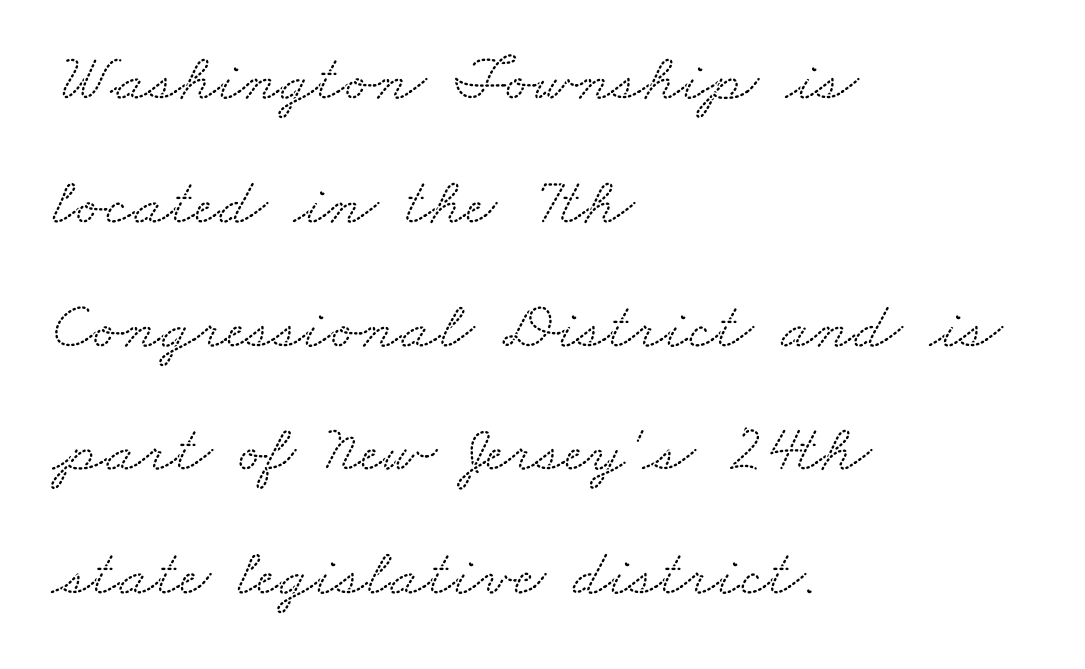
{"serif": "yes", "width": "wide", "stroke_contrast": "low", "x_height": "small", "monospaced": "no", "underline": "no", "align": "left", "line_spacing_ratio": 1.82, "letter_spacing": "normal", "letter_spacing_em": 0.0, "glyph_px": 68}
